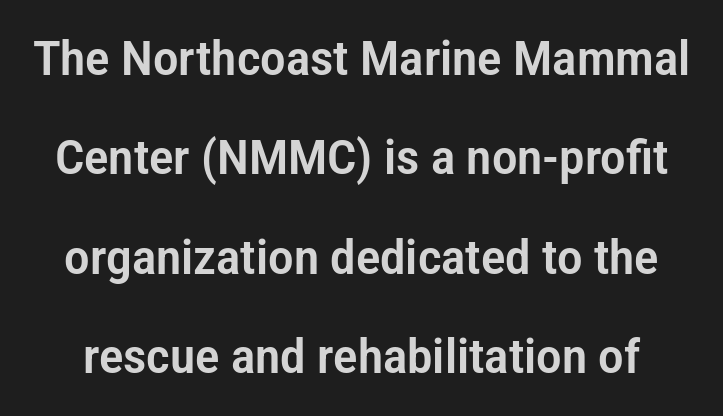
Q: Is the text italic (slanted)? A: No, it is upright.
Q: Is the typeface a serif or a sans-serif typeface? A: Sans-serif.
Q: Is the text underlined? A: No.
Q: Is the spacing between letters normal or unusually wide? A: Normal.
Q: Is the spacing between lines tight, normal or loose? A: Loose.
Q: Width (condensed, normal, or wide)? A: Condensed.
Q: Stroke contrast? A: Low.
Q: x-height? A: Medium.
Q: Monospaced? A: No.
